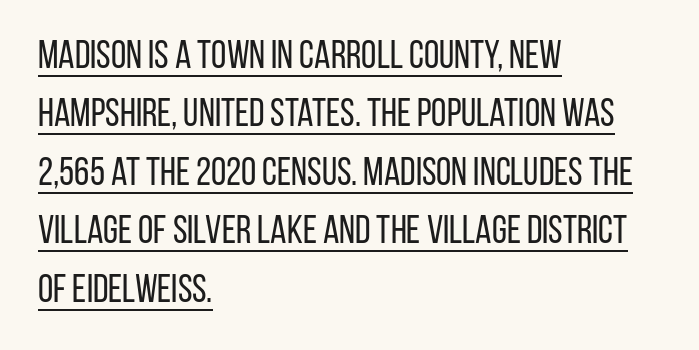
{"serif": "no", "italic": "no", "bold": "no", "weight": "regular", "width": "condensed", "stroke_contrast": "low", "x_height": "large", "monospaced": "no", "underline": "yes", "align": "left", "line_spacing": "normal", "line_spacing_ratio": 1.5, "letter_spacing": "normal", "letter_spacing_em": 0.0, "glyph_px": 39}
